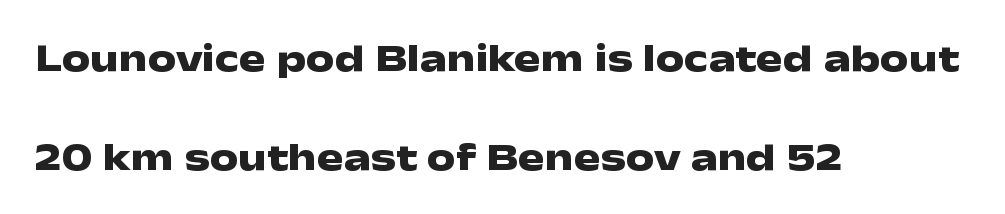
Q: Is the text bold? A: Yes.
Q: Is the text italic (slanted)? A: No, it is upright.
Q: Is the typeface a serif or a sans-serif typeface? A: Sans-serif.
Q: Is the text underlined? A: No.
Q: How is the paragraph aligned? A: Left-aligned.
Q: Is the spacing between letters normal or unusually wide? A: Normal.
Q: Is the spacing between lines tight, normal or loose? A: Loose.
Q: Width (condensed, normal, or wide)? A: Wide.
Q: Stroke contrast? A: Low.
Q: x-height? A: Medium.
Q: Monospaced? A: No.
